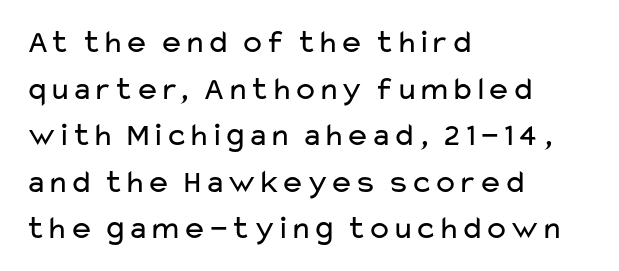
The image shows 33 px regular-weight, wide sans-serif type, upright; set left-aligned, normal line spacing (1.41x), normal letter spacing, not underlined; low stroke contrast and a medium x-height.
